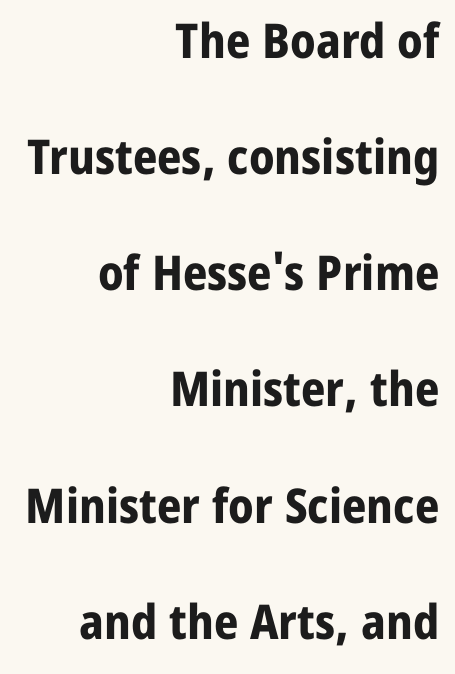
{"serif": "no", "italic": "no", "bold": "yes", "weight": "bold", "width": "normal", "stroke_contrast": "low", "x_height": "medium", "monospaced": "no", "underline": "no", "align": "right", "line_spacing": "loose", "line_spacing_ratio": 2.42, "letter_spacing": "normal", "letter_spacing_em": 0.0, "glyph_px": 48}
